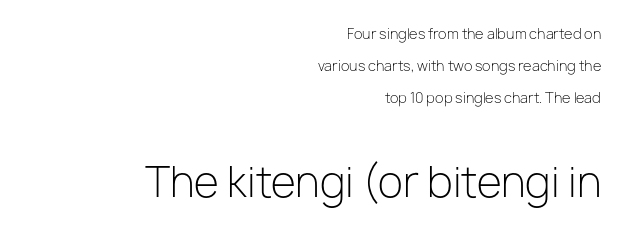
{"serif": "no", "italic": "no", "bold": "no", "weight": "light", "width": "normal", "stroke_contrast": "low", "x_height": "medium", "monospaced": "no", "underline": "no", "align": "right", "line_spacing": "loose", "line_spacing_ratio": 2.29, "letter_spacing": "normal", "letter_spacing_em": 0.0, "larger_block": "second", "size_ratio": 2.93, "glyph_px": 41}
